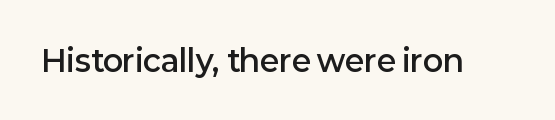
Strokes here are thickened, but only to semibold level. The words here are not underlined. The letters sit at their default tracking, neither squeezed nor spread. Note the varied advance widths — an 'i' is clearly narrower than an 'm'.
